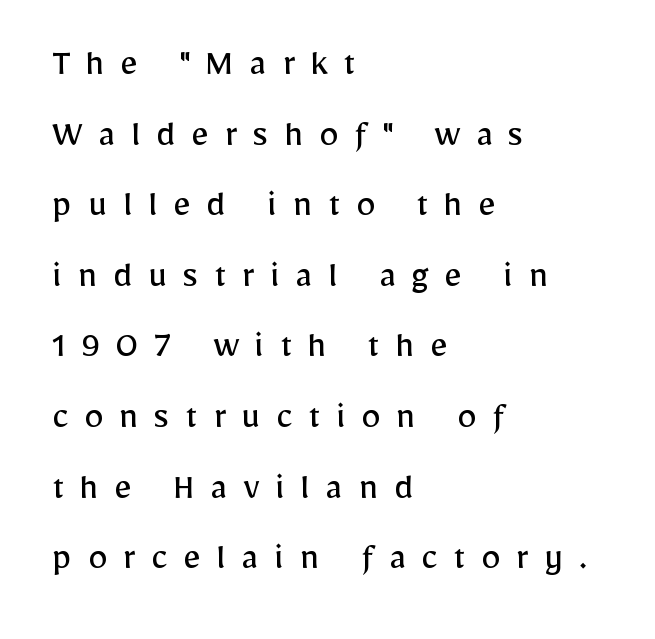
Short and long lines alike share a common starting point at left. Unbolded letterforms with no extra heft. Character widths vary here, with narrow letters taking less room than wide ones. Letters rest on an invisible, unmarked baseline. Italic? Not at all — the glyphs are vertical.
